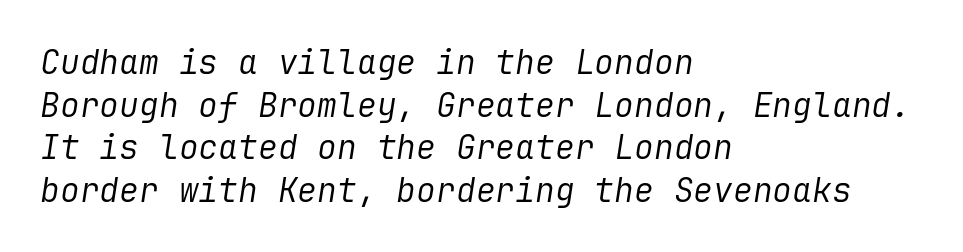
Q: Is the text bold? A: No.
Q: Is the text italic (slanted)? A: Yes, it leans right by about 9 degrees.
Q: Is the text underlined? A: No.
Q: How is the paragraph aligned? A: Left-aligned.
Q: Is the spacing between letters normal or unusually wide? A: Normal.
Q: Is the spacing between lines tight, normal or loose? A: Normal.
Q: Width (condensed, normal, or wide)? A: Normal.
Q: Stroke contrast? A: Low.
Q: x-height? A: Medium.
